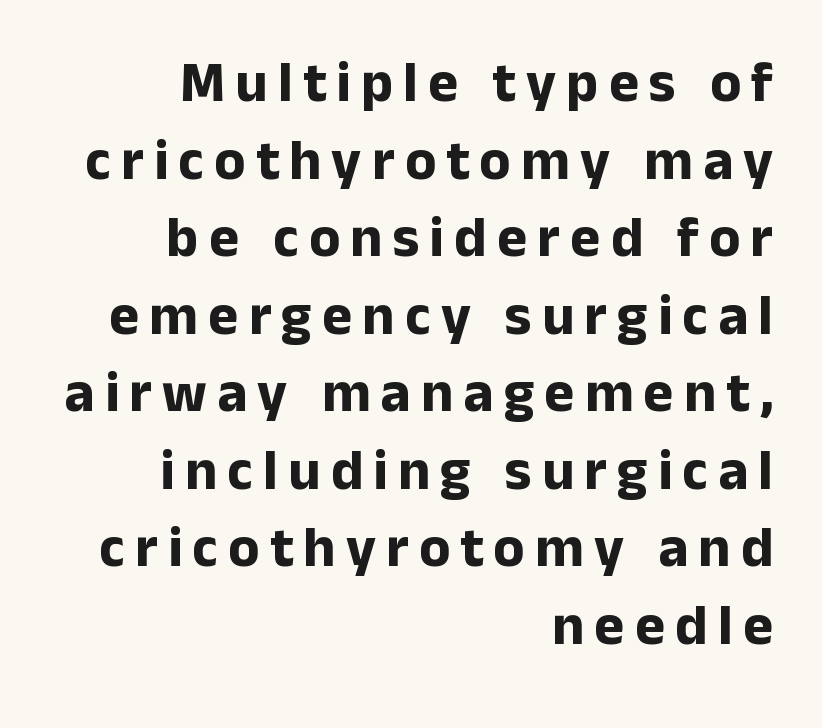
Proportional: the letters do not fall into vertical columns. If you drew a ruler down the right edge, every line would touch it. Classification — sans serif. Anything drawn beneath the words? Only blank space. The typesetting leans heavy: a genuine bold. Italic? Not at all — the glyphs are vertical.
